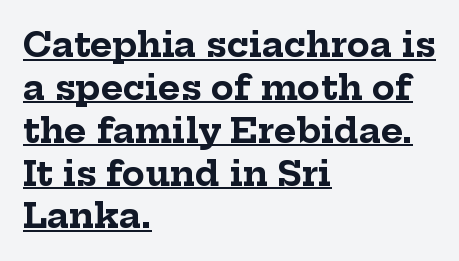
Q: Is the text bold? A: Yes.
Q: Is the text italic (slanted)? A: No, it is upright.
Q: Is the typeface a serif or a sans-serif typeface? A: Serif.
Q: Is the text underlined? A: Yes.
Q: How is the paragraph aligned? A: Left-aligned.
Q: Is the spacing between letters normal or unusually wide? A: Normal.
Q: Is the spacing between lines tight, normal or loose? A: Normal.
Q: Width (condensed, normal, or wide)? A: Normal.
Q: Stroke contrast? A: Low.
Q: x-height? A: Medium.
Q: Monospaced? A: No.
